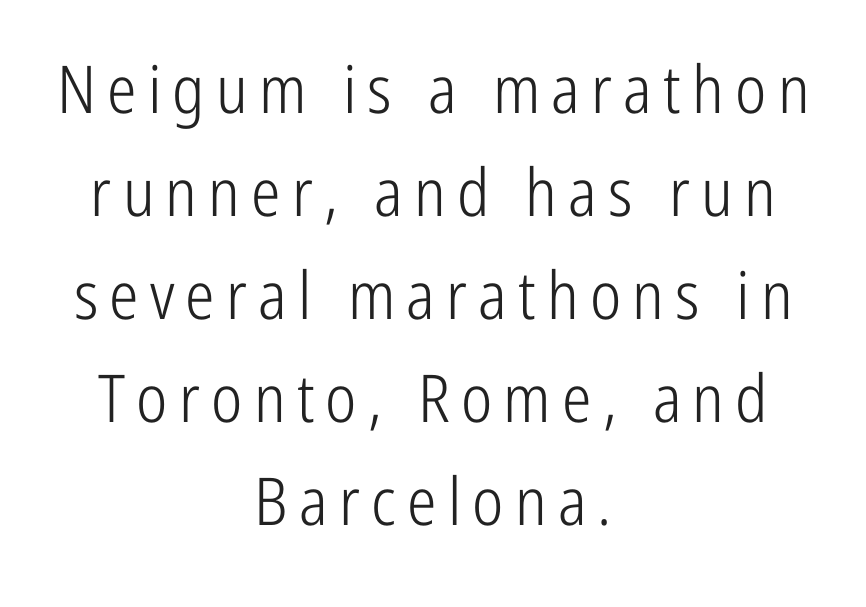
Bare-footed words on every line. The characters are drawn with everyday or finer stroke widths. Is this a sans? Yes — the strokes have no serifs. The rendering uses natural spacing where letterforms have individual widths. This block has exactly the height ordinary leading produces. In terms of posture, this sample is upright.
